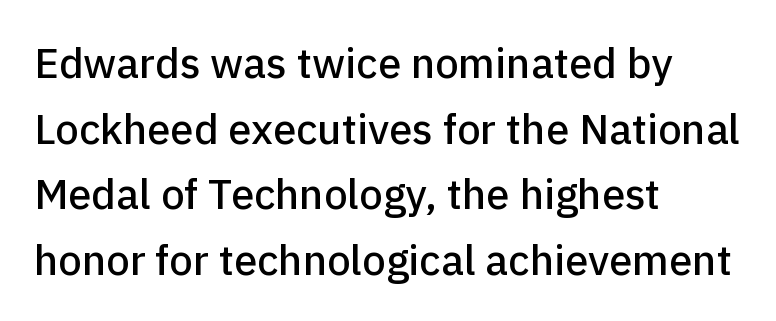
Ascenders rise straight up at ninety degrees. A normal amount of white space separates one row of letters from the next. Alignment: flush left. Examine the stroke ends and you'll find no serifs. Spacing between characters is what you'd get straight out of the box.
